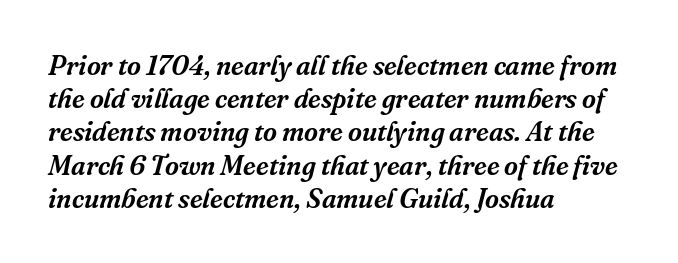
Notice how the passage keeps a crisp vertical edge on the left only. Slant detected: the letters are inclined. Default kerning and tracking; the words read as compact shapes. The space beneath each line is pristine and unruled.
